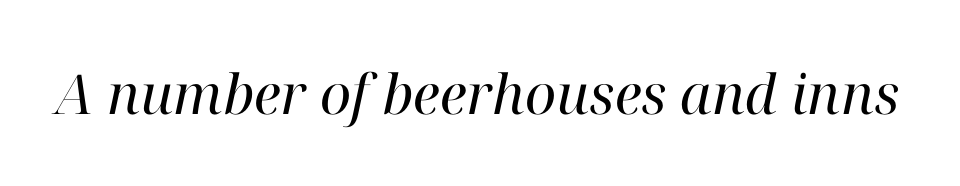
{"serif": "yes", "italic": "yes", "lean": "right", "slant_degrees": 12, "bold": "no", "weight": "regular", "width": "normal", "stroke_contrast": "high", "x_height": "medium", "monospaced": "no", "underline": "no", "letter_spacing": "normal", "letter_spacing_em": 0.0, "glyph_px": 55}
